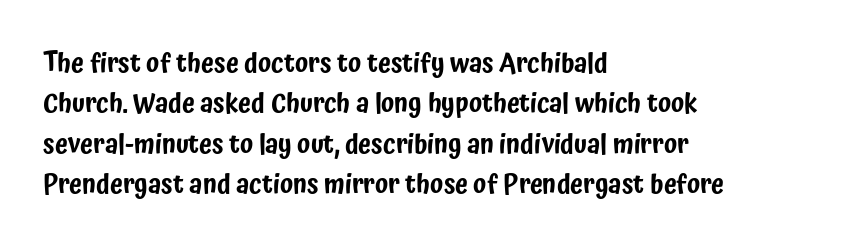
{"italic": "no", "underline": "no", "align": "left", "line_spacing": "normal", "line_spacing_ratio": 1.55, "letter_spacing": "normal", "letter_spacing_em": 0.0, "glyph_px": 26}
